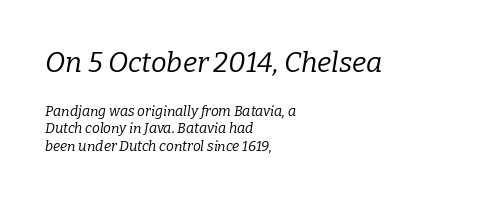
{"serif": "yes", "italic": "yes", "lean": "right", "slant_degrees": 9, "bold": "no", "weight": "regular", "width": "normal", "stroke_contrast": "low", "x_height": "medium", "monospaced": "no", "underline": "no", "align": "left", "line_spacing_ratio": 1.24, "letter_spacing": "normal", "letter_spacing_em": 0.0, "larger_block": "first", "size_ratio": 2.0, "glyph_px": 28}
